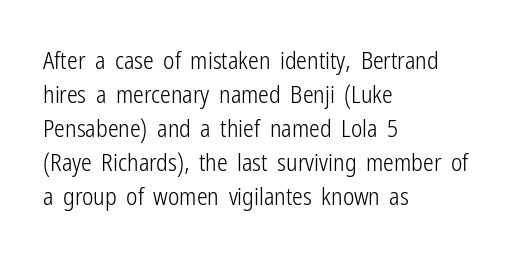
{"italic": "no", "bold": "no", "underline": "no", "align": "left", "line_spacing": "normal", "line_spacing_ratio": 1.42, "letter_spacing": "normal", "letter_spacing_em": 0.0, "glyph_px": 24}
